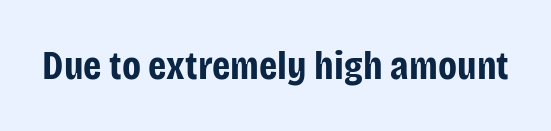
Notice how thick the strokes are: this is what a full bold looks like. The words here are not underlined. The face used here is proportionally spaced, like ordinary book or web type. No feet cap the strokes, marking this as sans-serif type. This sample uses an upright cut, with every glyph sitting square on the baseline.
